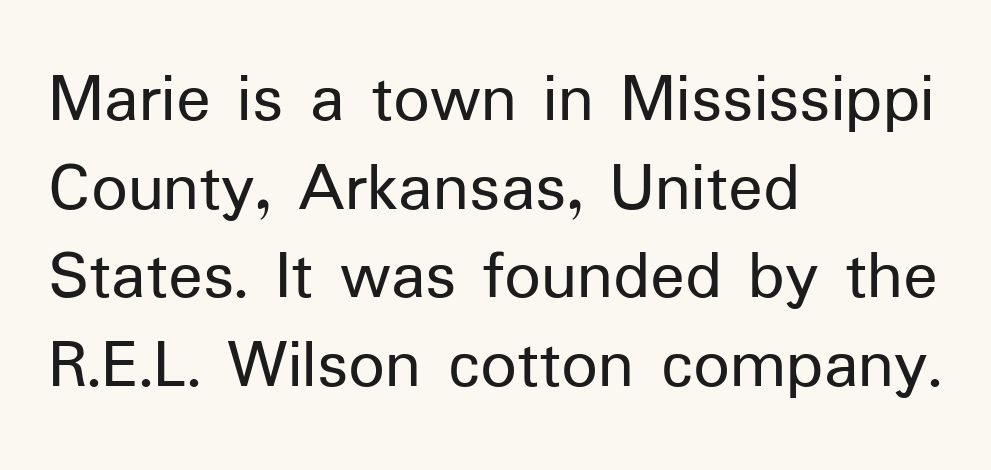
Q: Is the text bold? A: No.
Q: Is the text italic (slanted)? A: No, it is upright.
Q: Is the typeface a serif or a sans-serif typeface? A: Sans-serif.
Q: Is the text underlined? A: No.
Q: How is the paragraph aligned? A: Left-aligned.
Q: Is the spacing between letters normal or unusually wide? A: Normal.
Q: Width (condensed, normal, or wide)? A: Normal.
Q: Stroke contrast? A: Low.
Q: x-height? A: Medium.
Q: Monospaced? A: No.
